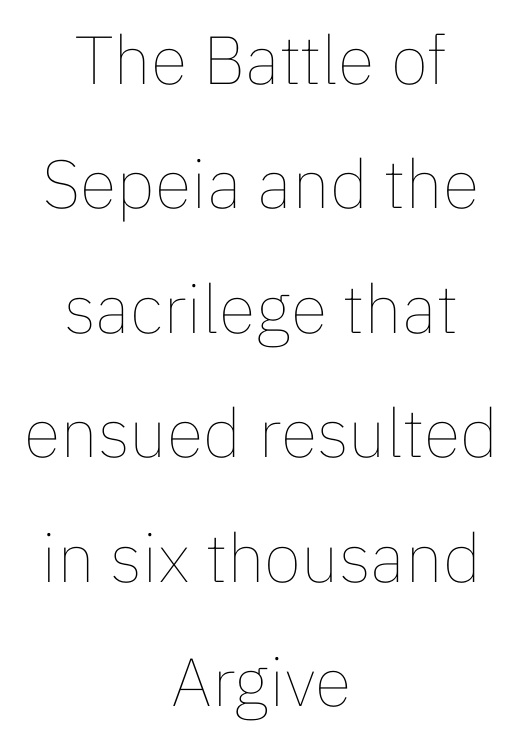
{"italic": "no", "bold": "no", "weight": "thin", "width": "normal", "stroke_contrast": "low", "x_height": "medium", "monospaced": "no", "underline": "no", "align": "center", "line_spacing_ratio": 1.83, "letter_spacing": "normal", "letter_spacing_em": 0.0, "glyph_px": 68}
